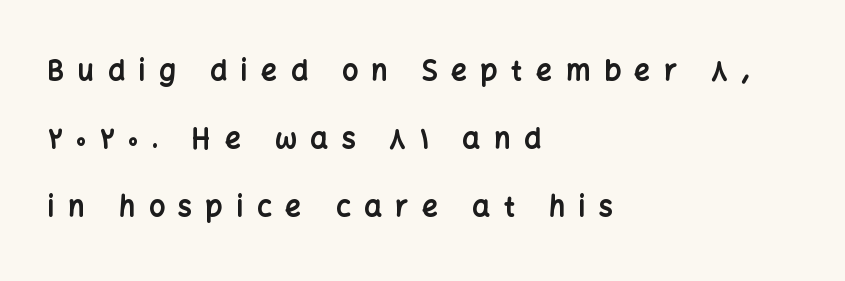
The image shows 28 px bold sans-serif type, upright; set left-aligned, loose line spacing (2.43x), unusually wide letter spacing (+0.49 em), not underlined; low stroke contrast and a medium x-height.
